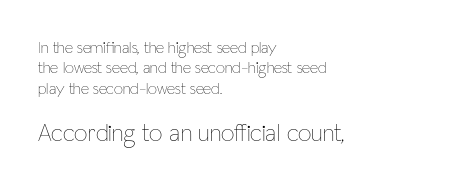
{"italic": "no", "bold": "no", "underline": "no", "align": "left", "line_spacing": "normal", "line_spacing_ratio": 1.27, "letter_spacing": "normal", "letter_spacing_em": 0.0, "larger_block": "second", "size_ratio": 1.5, "glyph_px": 24}
